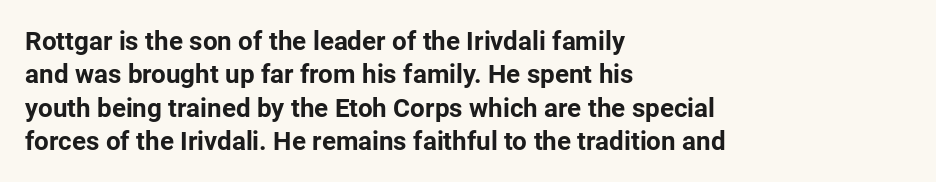
In terms of posture, this sample is upright. Look at the stroke-to-counter ratio: heavy, a bold. Notice how descenders clear the ascenders below comfortably — that's standard leading. The zone under the glyphs is completely vacant. The rendering keeps characters at their native spacing.
